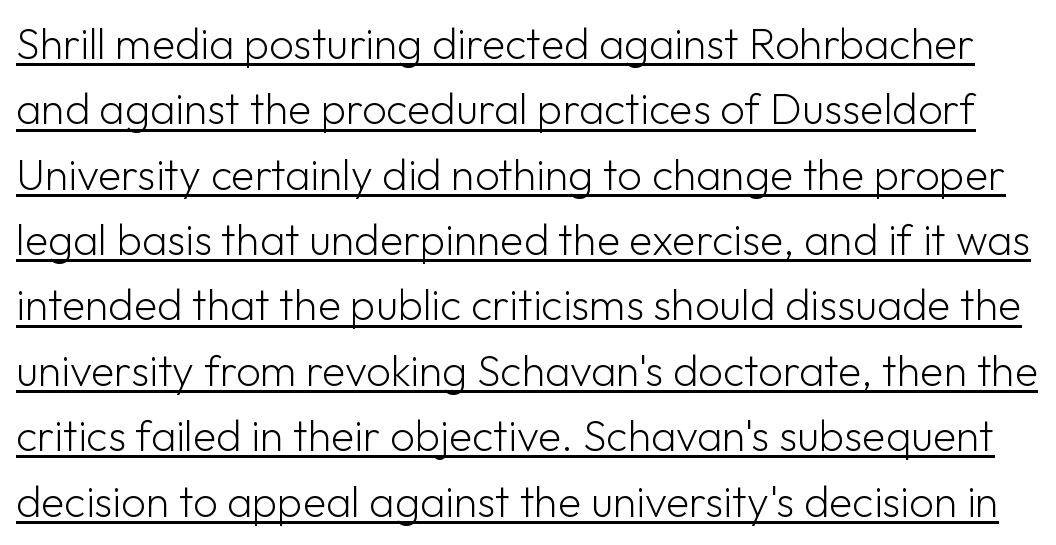
The image shows 43 px light sans-serif type, upright; set normal line spacing (1.52x), normal letter spacing, underlined; low stroke contrast and a medium x-height.
